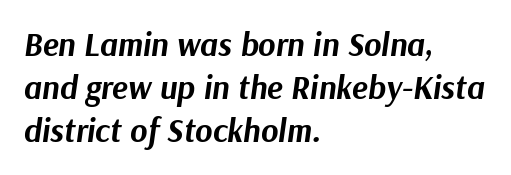
The image shows 33 px bold type, italic (leaning right); set left-aligned, normal line spacing (1.31x), normal letter spacing, not underlined; medium stroke contrast and a medium x-height.
